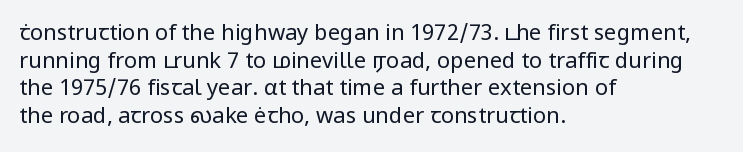
The image shows 22 px text type, upright; set left-aligned, normal line spacing (1.26x), normal letter spacing, not underlined.
